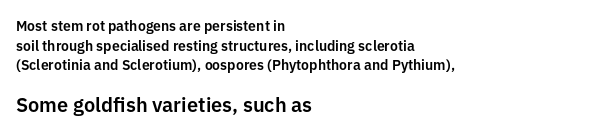
The image shows 20 px text type, upright; set left-aligned, normal line spacing (1.41x), normal letter spacing, not underlined; the second (bottom) block is 1.43x larger.
